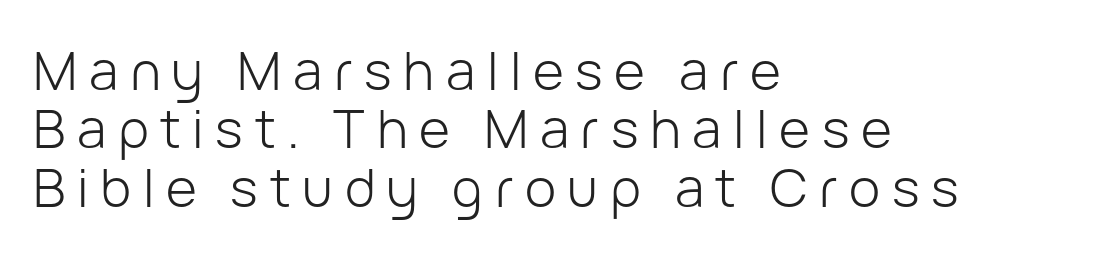
This rendering employs a face without finishing strokes, i.e., a sans-serif. The passage shown stacks its lines with hardly any gap. The letterforms stand isolated, each surrounded by extra space. Casual observation: everything's shoved over to the left.
